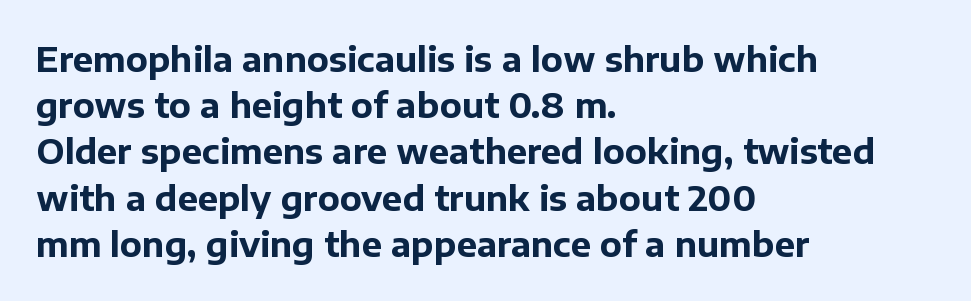
Q: Is the text bold? A: Yes.
Q: Is the text italic (slanted)? A: No, it is upright.
Q: Is the typeface a serif or a sans-serif typeface? A: Sans-serif.
Q: Is the text underlined? A: No.
Q: How is the paragraph aligned? A: Left-aligned.
Q: Is the spacing between letters normal or unusually wide? A: Normal.
Q: Is the spacing between lines tight, normal or loose? A: Normal.
Q: Width (condensed, normal, or wide)? A: Normal.
Q: Stroke contrast? A: Low.
Q: x-height? A: Medium.
Q: Monospaced? A: No.
